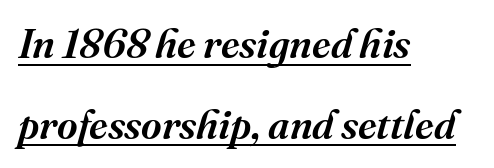
Students, observe the line beneath the letters — that is underlining. Small tapered or slab feet sit at the stroke ends, so this counts as serif. In terms of posture, this sample is oblique. Loosely led — the rows are spread out.
